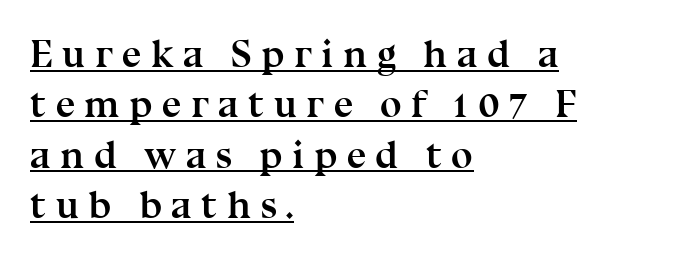
{"serif": "yes", "italic": "no", "bold": "yes", "weight": "semibold", "width": "normal", "stroke_contrast": "medium", "x_height": "medium", "monospaced": "no", "underline": "yes", "align": "left", "line_spacing": "normal", "line_spacing_ratio": 1.29, "letter_spacing": "wide", "letter_spacing_em": 0.24, "glyph_px": 39}
